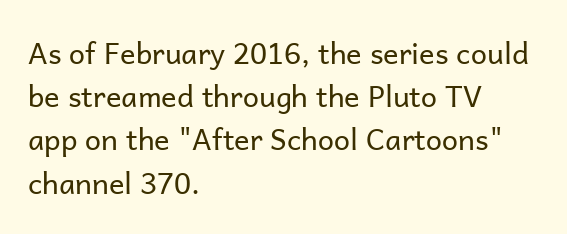
Observe the absence of serifs on each vertical stroke in this sample. Short and long lines alike share a common starting point at left. Think standard paragraph weight, or any step lighter than that. The rendering uses natural spacing where letterforms have individual widths. Glyph-to-glyph distance matches everyday printed text. The lettering stays uniformly vertical, giving the passage a roman look.
